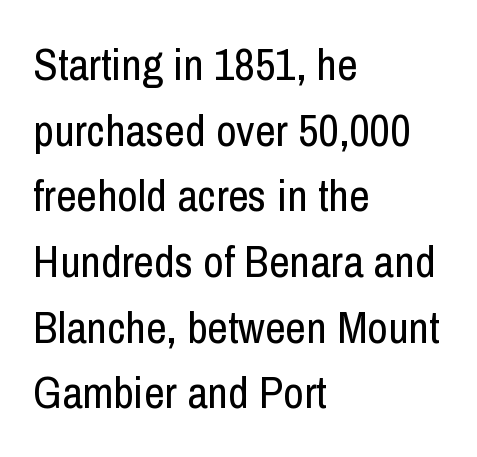
Weight: not bold — regular or lighter. The passage shown stacks its lines at a standard gap. Is the letter spacing exaggerated? No — it looks like the ordinary default. The zone under the glyphs is completely vacant. Notice how the passage keeps a crisp vertical edge on the left only.
